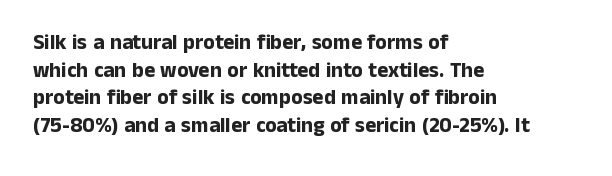
Q: Is the text bold? A: Yes.
Q: Is the text italic (slanted)? A: No, it is upright.
Q: Is the text underlined? A: No.
Q: How is the paragraph aligned? A: Left-aligned.
Q: Is the spacing between letters normal or unusually wide? A: Normal.
Q: Is the spacing between lines tight, normal or loose? A: Normal.
